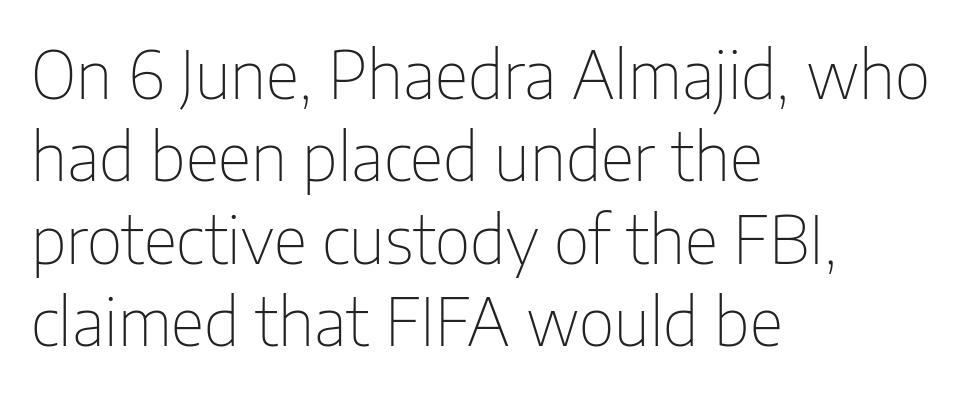
Q: Is the text bold? A: No.
Q: Is the text italic (slanted)? A: No, it is upright.
Q: Is the typeface a serif or a sans-serif typeface? A: Sans-serif.
Q: Is the text underlined? A: No.
Q: How is the paragraph aligned? A: Left-aligned.
Q: Is the spacing between letters normal or unusually wide? A: Normal.
Q: Is the spacing between lines tight, normal or loose? A: Normal.
Q: Width (condensed, normal, or wide)? A: Condensed.
Q: Stroke contrast? A: Low.
Q: x-height? A: Medium.
Q: Monospaced? A: No.
